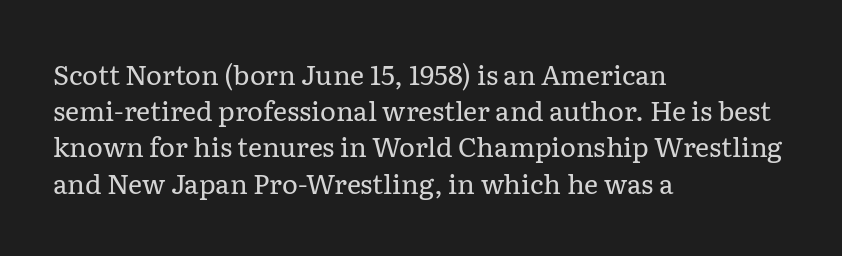
The strokes carry an ordinary text weight at most. Teacher's note: observe the even left margin — that is flush-left alignment. The lines sit at an ordinary, default distance from one another. Does extra space separate the letters? No, they use regular spacing. Posture: vertical. The specimen omits any rule beneath the text block's lines.
